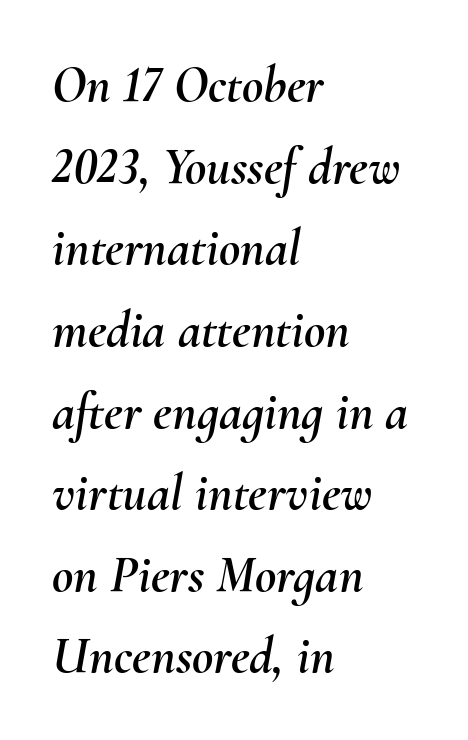
Q: Is the text italic (slanted)? A: Yes, it leans right by about 10 degrees.
Q: Is the text underlined? A: No.
Q: How is the paragraph aligned? A: Left-aligned.
Q: Is the spacing between letters normal or unusually wide? A: Normal.
Q: Is the spacing between lines tight, normal or loose? A: Normal.
Q: Width (condensed, normal, or wide)? A: Normal.
Q: Stroke contrast? A: Medium.
Q: x-height? A: Small.
Q: Monospaced? A: No.
